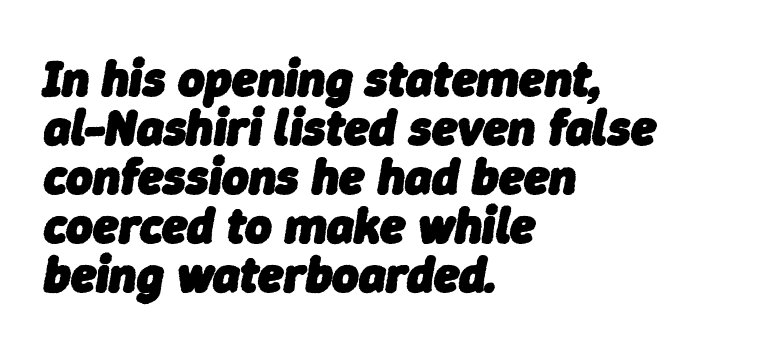
Q: Is the text bold? A: Yes.
Q: Is the text italic (slanted)? A: Yes, it leans right by about 9 degrees.
Q: Is the text underlined? A: No.
Q: How is the paragraph aligned? A: Left-aligned.
Q: Is the spacing between letters normal or unusually wide? A: Normal.
Q: Is the spacing between lines tight, normal or loose? A: Tight.
Q: Width (condensed, normal, or wide)? A: Normal.
Q: Stroke contrast? A: Low.
Q: x-height? A: Medium.
Q: Monospaced? A: No.
